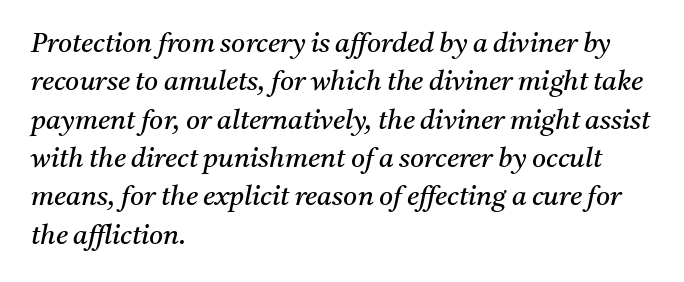
Italic: yes, the glyphs are oblique. Layout note: lines flush left. Short note: letters normally spaced. Words float on clear page, feet unadorned.
